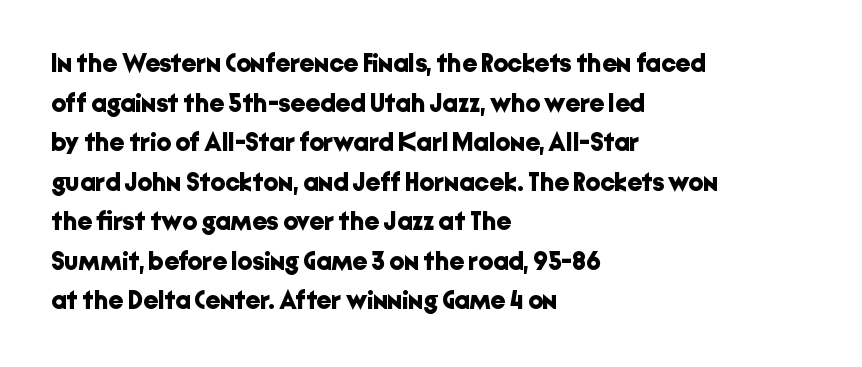
Line spacing here is normal. Words float on clear page, feet unadorned. Each glyph is drawn with heavy, bold strokes. There is no visible air inserted between adjacent glyphs. These lines are set flush left with a ragged right edge. This is roman type, the default non-slanted kind.
